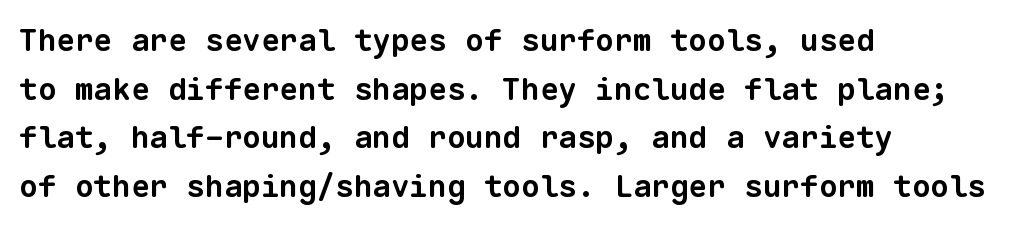
Baseline-to-baseline distance is the conventional proportion of letter height. This rendering leaves character spacing at its baseline value. Spacing verdict: monospaced, one width for all characters. Anything drawn beneath the words? Only blank space. How heavy is the stroke? Heavy — this is a bold. Observe the absence of serifs on each vertical stroke in this sample.
